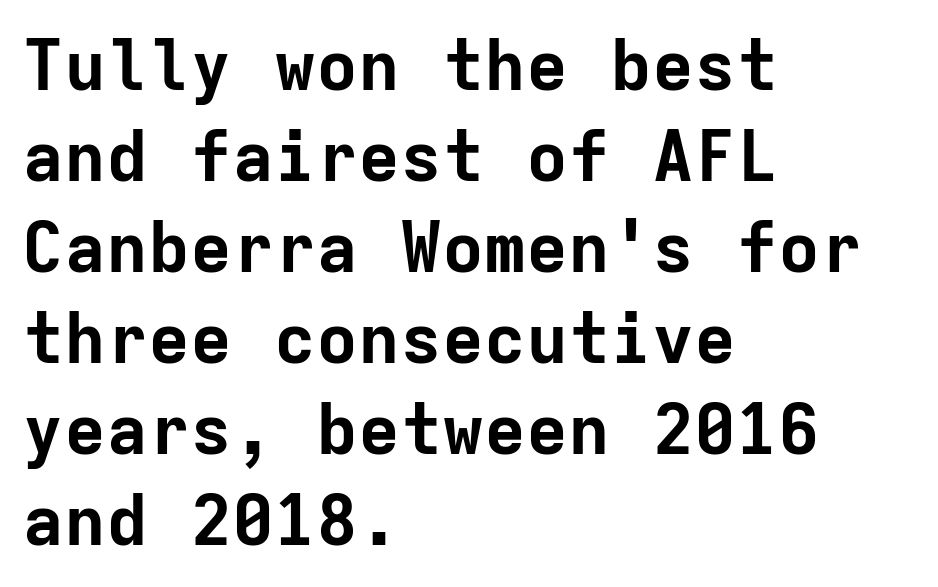
The image shows 70 px bold sans-serif type, upright, monospaced; set left-aligned, normal line spacing (1.3x), normal letter spacing, not underlined; low stroke contrast and a medium x-height.
